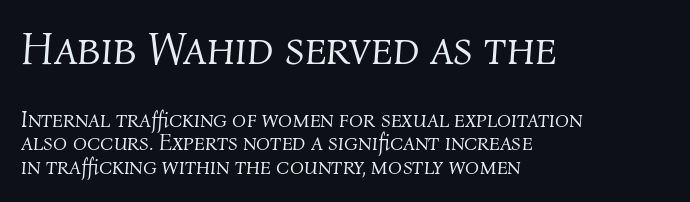
The image shows 46 px light type, italic (leaning right); set left-aligned, tight line spacing (1.02x), normal letter spacing, not underlined; the first (top) block is 2.0x larger; medium stroke contrast and a medium x-height.
